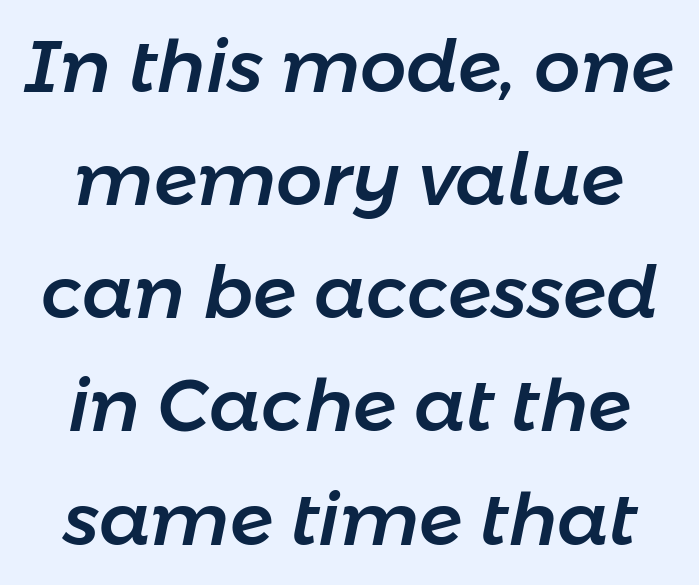
How are the letters spaced? Ordinarily, with no added tracking. Each new line begins a customary step beneath the previous one. Proportional: the letters do not fall into vertical columns. Anything drawn beneath the words? Only blank space.
